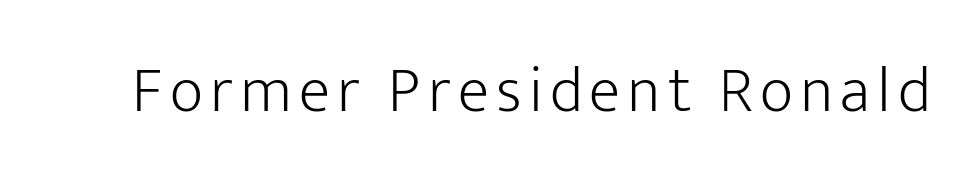
The image shows 65 px light sans-serif type, upright; set not underlined; low stroke contrast and a medium x-height.
